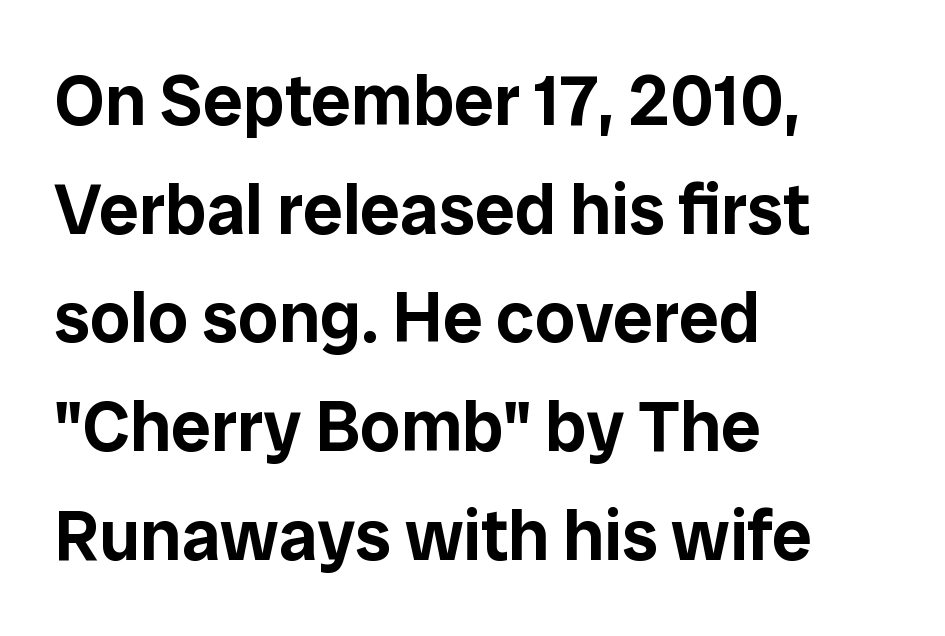
The image shows 71 px sans-serif type, upright; set left-aligned, normal line spacing (1.53x), normal letter spacing, not underlined; low stroke contrast and a medium x-height.
